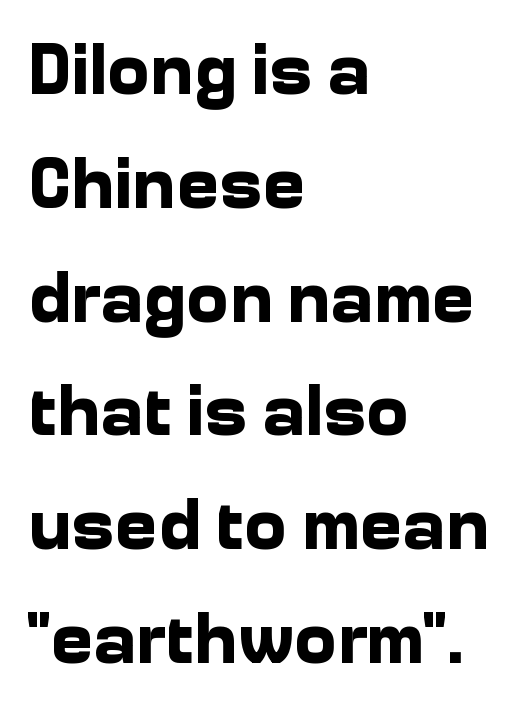
The image shows 72 px bold sans-serif type, upright; set left-aligned, normal line spacing (1.58x), normal letter spacing, not underlined; low stroke contrast and a medium x-height.
